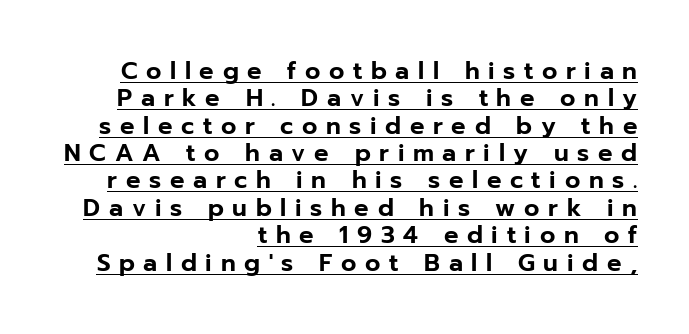
Q: Is the text italic (slanted)? A: No, it is upright.
Q: Is the text underlined? A: Yes.
Q: How is the paragraph aligned? A: Right-aligned.
Q: Is the spacing between letters normal or unusually wide? A: Unusually wide.
Q: Is the spacing between lines tight, normal or loose? A: Tight.
